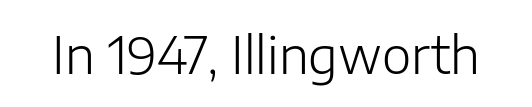
{"serif": "no", "italic": "no", "bold": "no", "weight": "light", "width": "normal", "stroke_contrast": "low", "x_height": "medium", "monospaced": "no", "underline": "no", "letter_spacing": "normal", "letter_spacing_em": 0.0, "glyph_px": 50}
